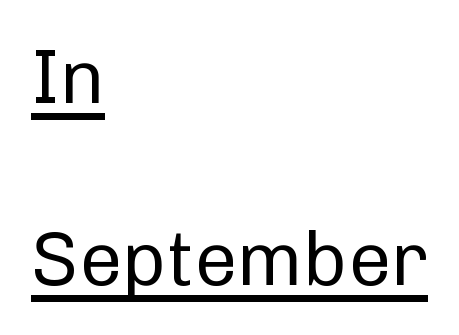
Q: Is the text bold? A: No.
Q: Is the text italic (slanted)? A: No, it is upright.
Q: Is the typeface a serif or a sans-serif typeface? A: Sans-serif.
Q: Is the text underlined? A: Yes.
Q: How is the paragraph aligned? A: Left-aligned.
Q: Is the spacing between letters normal or unusually wide? A: Normal.
Q: Is the spacing between lines tight, normal or loose? A: Loose.
Q: Width (condensed, normal, or wide)? A: Normal.
Q: Stroke contrast? A: Low.
Q: x-height? A: Medium.
Q: Monospaced? A: No.
